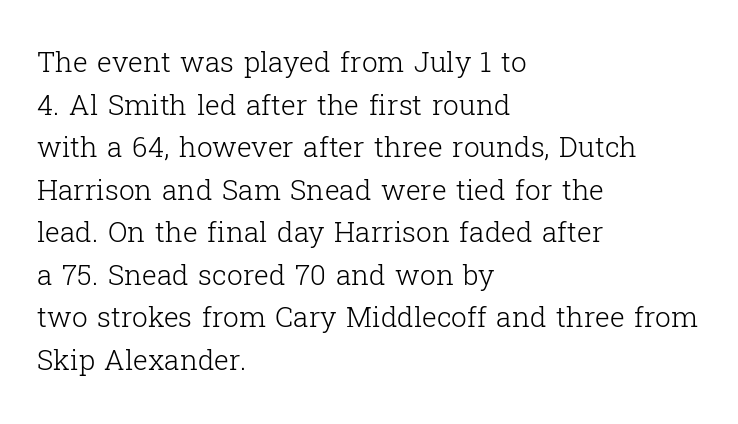
The typography opts for an upright posture over an oblique one. Caption: face not bold, strokes unweighted. Classification — serif. Nothing unusual about the tracking: characters are spaced as the font intends.
